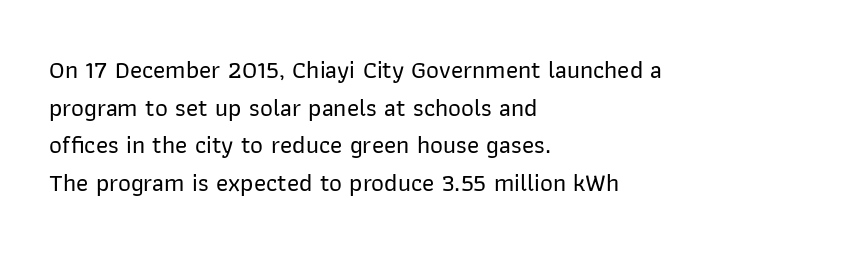
Descender tails drop into unmarked territory. If you drew a ruler down the left edge, every line would touch it. Nope, not italic — everything's standing straight. Successive baselines arrive at the customary interval. Tracking value appears to be zero — textbook default spacing.
